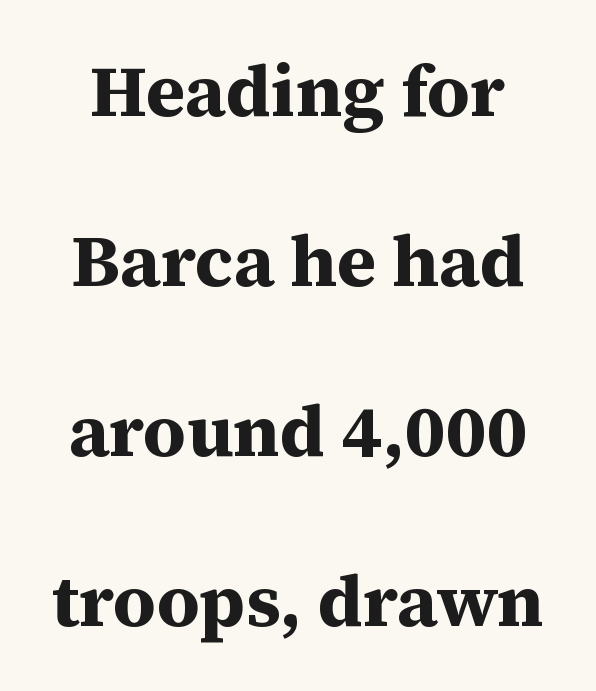
Q: Is the text bold? A: Yes.
Q: Is the text italic (slanted)? A: No, it is upright.
Q: Is the typeface a serif or a sans-serif typeface? A: Serif.
Q: Is the text underlined? A: No.
Q: Is the spacing between letters normal or unusually wide? A: Normal.
Q: Is the spacing between lines tight, normal or loose? A: Loose.
Q: Width (condensed, normal, or wide)? A: Normal.
Q: Stroke contrast? A: Medium.
Q: x-height? A: Medium.
Q: Monospaced? A: No.
